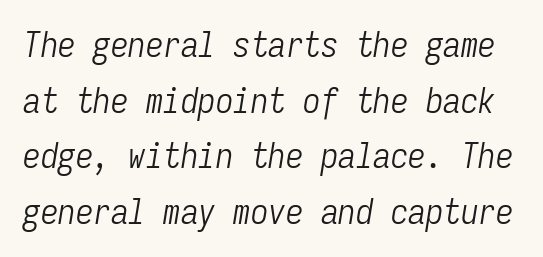
Vertical spacing — default. The typeface has the unassuming heft of standard copy or less. Monospaced: the letters line up in strict vertical columns. Nothing unusual about the tracking: characters are spaced as the font intends. Quick note: underline off. There's an unmistakable incline to the writing here.
